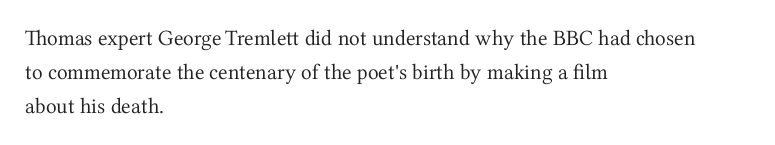
{"italic": "no", "bold": "no", "underline": "no", "align": "left", "line_spacing": "normal", "line_spacing_ratio": 1.55, "letter_spacing": "normal", "letter_spacing_em": 0.0, "glyph_px": 22}
